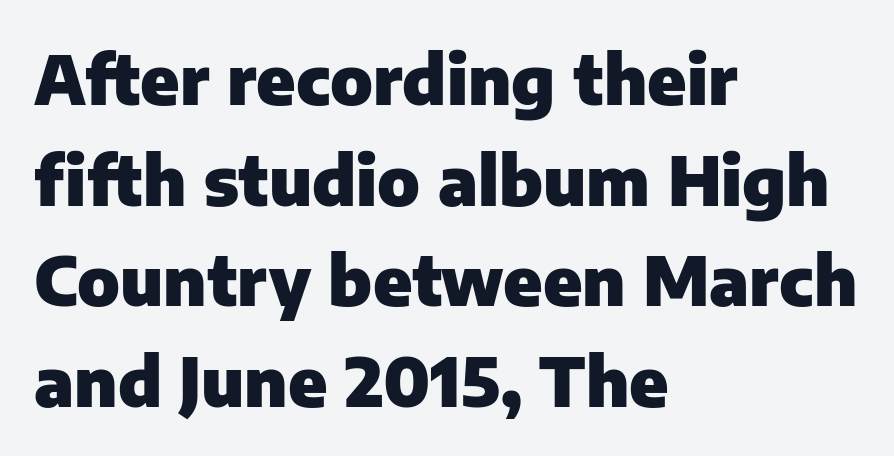
The image shows 68 px heavy sans-serif type, upright; set left-aligned, normal line spacing (1.48x), normal letter spacing, not underlined; low stroke contrast and a medium x-height.
